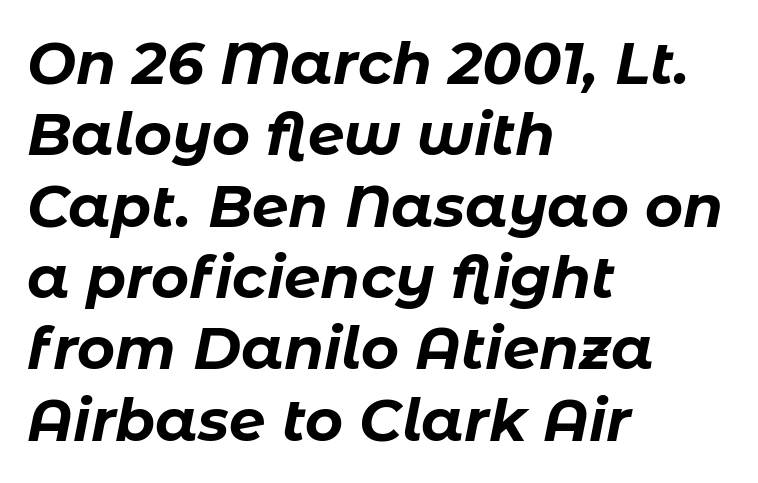
Slanted lettering throughout. These lines are set flush left with a ragged right edge. No extra tracking has been applied to these lines. The typesetting leans heavy: a genuine bold.
